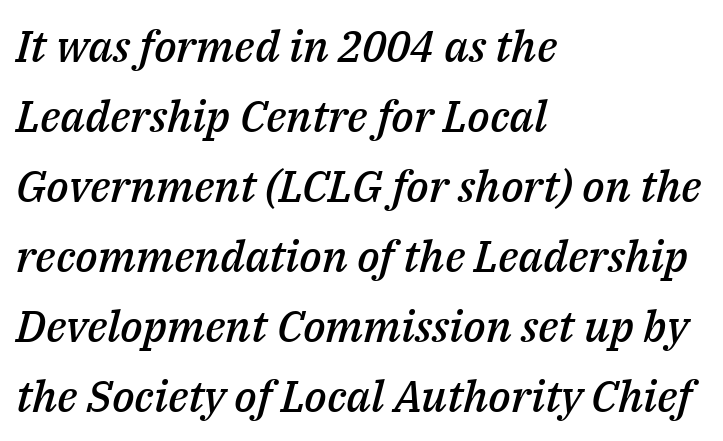
Weight: semibold (demi). A bare baseline throughout the passage. Teacher's note: observe the even left margin — that is flush-left alignment. Character widths vary here, with narrow letters taking less room than wide ones.
